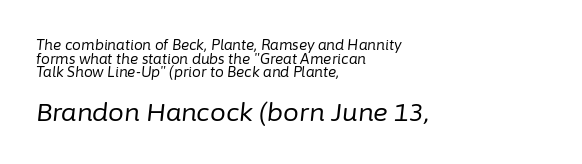
Leading is clearly below the norm, producing a dense column. The letters look calm and open, with moderate or lighter stems. You can tell it's italic because the verticals aren't actually vertical. Larger block? The one below; the one above is distinctly smaller.
